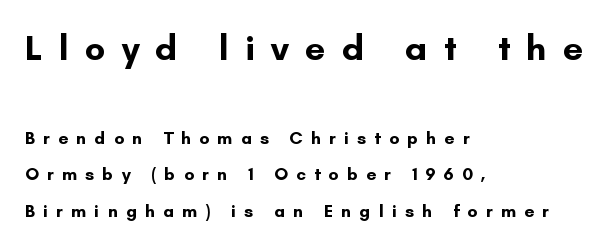
Heavy, bold letterforms. Proportional: the letters do not fall into vertical columns. The passage is arranged the way most books set body copy — flush left. You could only call the tracking loose — the letters float apart.
